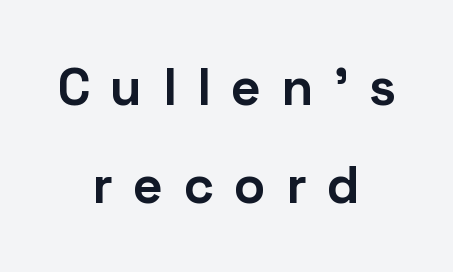
Q: Is the text bold? A: Yes.
Q: Is the text italic (slanted)? A: No, it is upright.
Q: Is the typeface a serif or a sans-serif typeface? A: Sans-serif.
Q: Is the text underlined? A: No.
Q: How is the paragraph aligned? A: Centered.
Q: Is the spacing between letters normal or unusually wide? A: Unusually wide.
Q: Width (condensed, normal, or wide)? A: Normal.
Q: Stroke contrast? A: Low.
Q: x-height? A: Medium.
Q: Monospaced? A: No.
